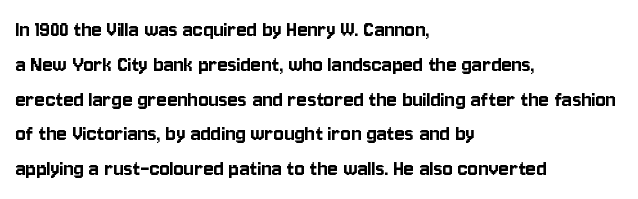
The image shows 24 px text type, upright; set left-aligned, normal line spacing (1.45x), normal letter spacing, not underlined.
